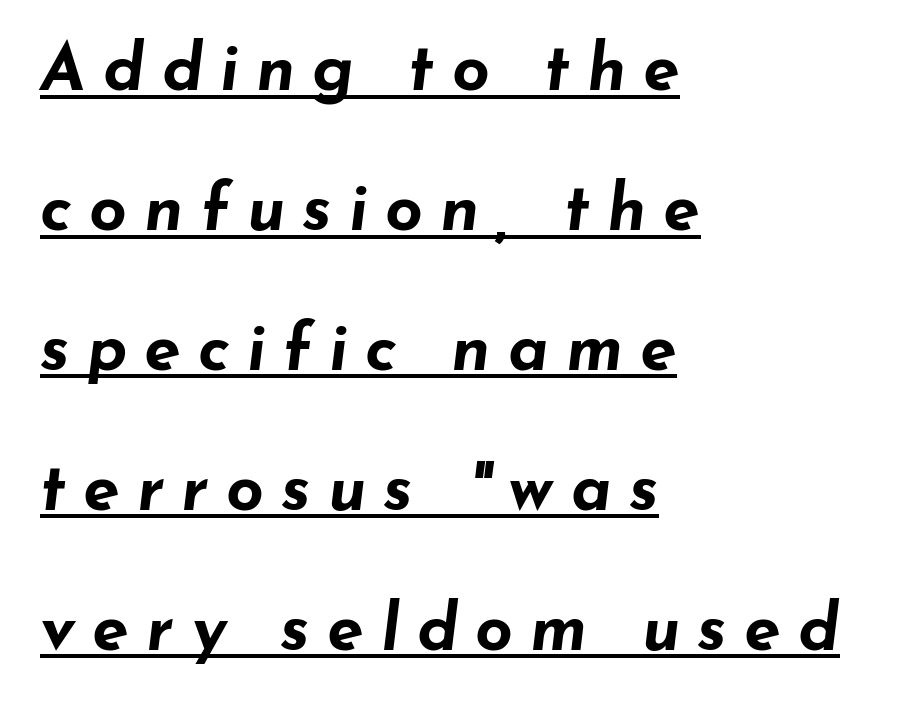
The letters advance in unequal steps, a hallmark of proportional type. A baseline rule has been typeset under these characters. Notice how thick the strokes are: this is what a full bold looks like. The letters are spread apart with noticeably loose tracking.
